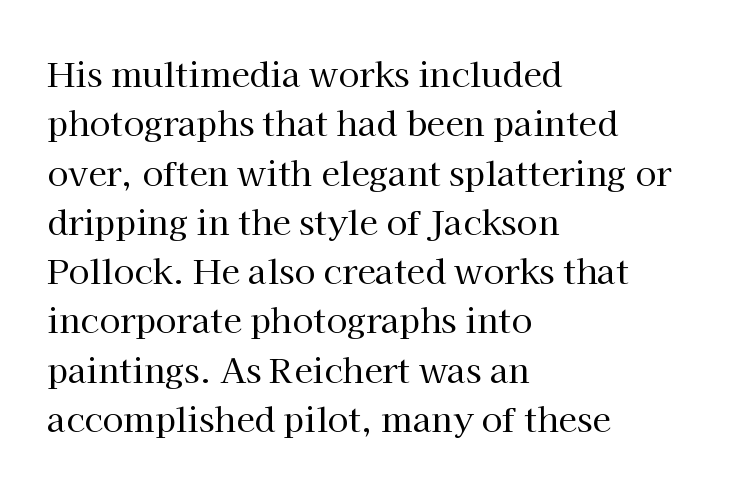
Q: Is the text bold? A: No.
Q: Is the text italic (slanted)? A: No, it is upright.
Q: Is the typeface a serif or a sans-serif typeface? A: Serif.
Q: Is the text underlined? A: No.
Q: How is the paragraph aligned? A: Left-aligned.
Q: Is the spacing between letters normal or unusually wide? A: Normal.
Q: Is the spacing between lines tight, normal or loose? A: Normal.
Q: Width (condensed, normal, or wide)? A: Normal.
Q: Stroke contrast? A: High.
Q: x-height? A: Medium.
Q: Monospaced? A: No.
